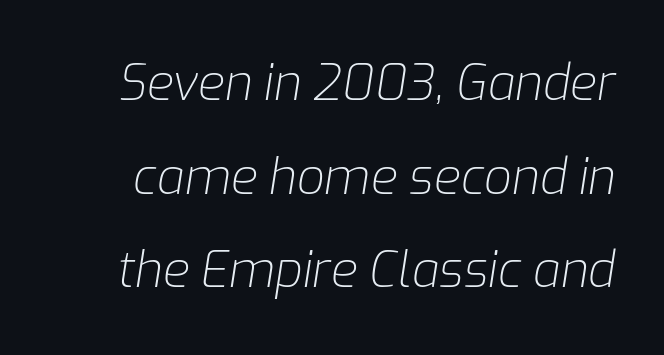
The weight tops out at a normal text grade. Between one letter and the next there's only the usual sliver of space. If you drew a line through each stem, it would be angled. Vertically, the passage feels expansive, rows floating well apart. The foot of each line stays bare and open.
